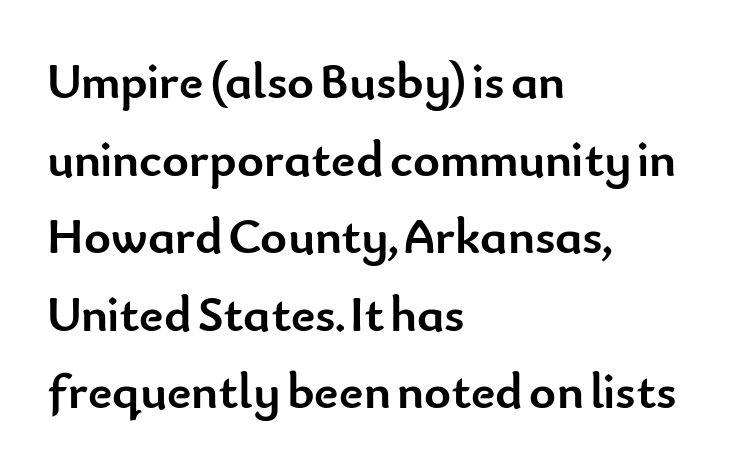
{"serif": "no", "italic": "no", "bold": "yes", "weight": "semibold", "width": "normal", "stroke_contrast": "low", "x_height": "small", "monospaced": "no", "underline": "no", "align": "left", "line_spacing": "normal", "line_spacing_ratio": 1.52, "letter_spacing": "normal", "letter_spacing_em": 0.0, "glyph_px": 51}
